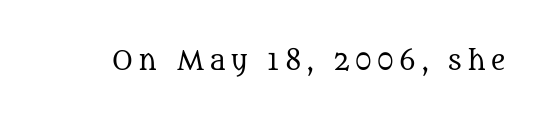
Q: Is the text bold? A: No.
Q: Is the text italic (slanted)? A: No, it is upright.
Q: Is the text underlined? A: No.
Q: Is the spacing between letters normal or unusually wide? A: Unusually wide.
